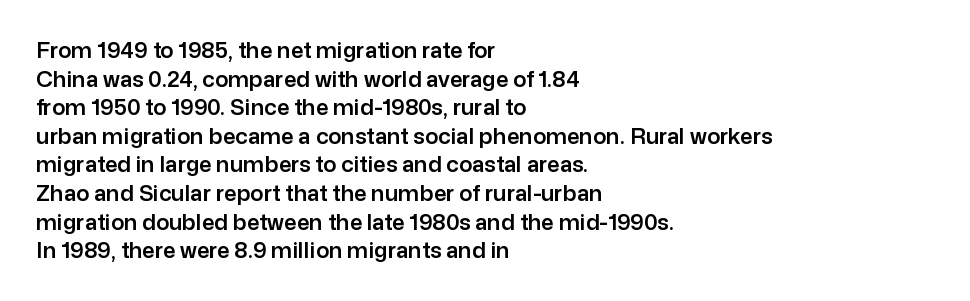
{"italic": "no", "underline": "no", "align": "left", "line_spacing": "normal", "line_spacing_ratio": 1.3, "letter_spacing": "normal", "letter_spacing_em": 0.0, "glyph_px": 22}
